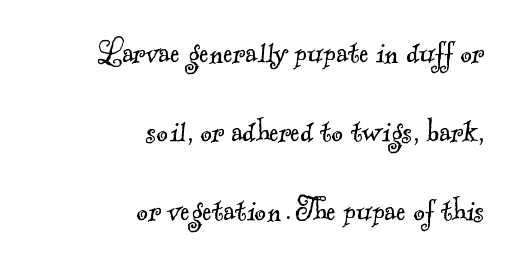
Rows of type keep a wide berth in the vertical direction. These lines are rendered in a variable-pitch font. Does extra space separate the letters? No, they use regular spacing. Is the type heavy? It reads as light-to-regular instead.
